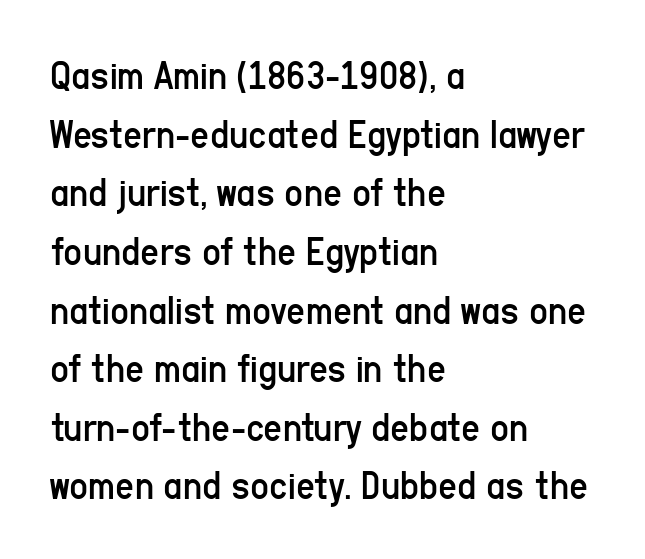
The image shows 41 px regular-weight, condensed sans-serif type, upright; set left-aligned, normal line spacing (1.43x), normal letter spacing, not underlined; low stroke contrast and a medium x-height.
